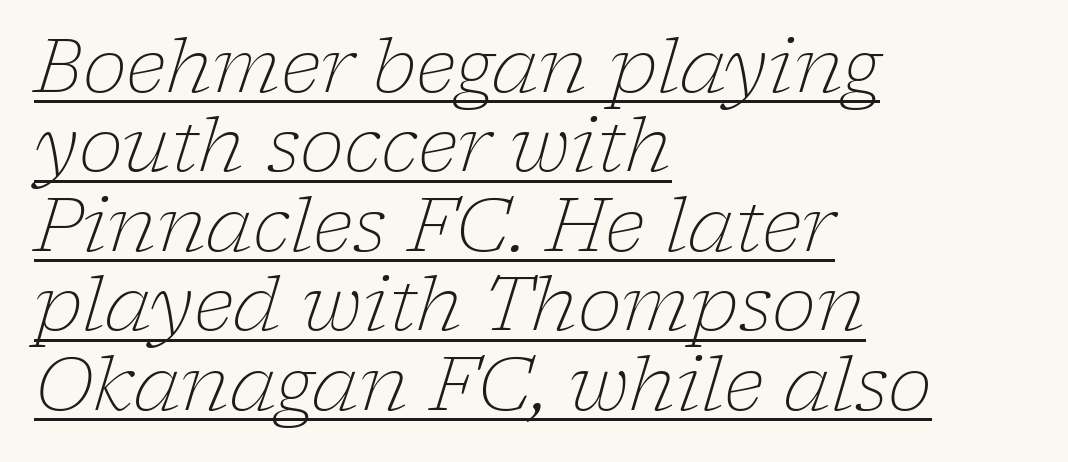
Is the block centered? No — it sits flush against the left margin. Weight class: somewhere from thin through regular. Leading is clearly below the norm, producing a dense column. The horizontal fit of the characters is conventional and even.
